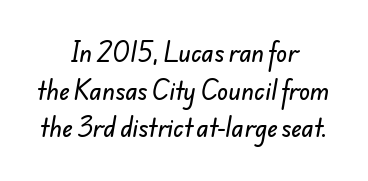
The image shows 23 px text type; set centered, normal line spacing (1.64x), normal letter spacing, not underlined.
